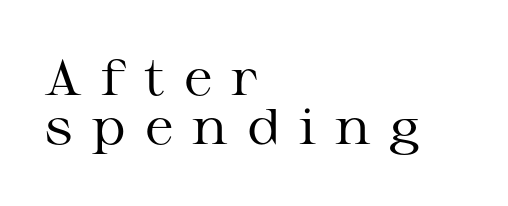
{"serif": "yes", "italic": "no", "bold": "no", "weight": "regular", "width": "wide", "stroke_contrast": "medium", "x_height": "medium", "monospaced": "no", "underline": "no", "align": "left", "line_spacing": "tight", "line_spacing_ratio": 0.99, "letter_spacing": "wide", "letter_spacing_em": 0.38, "glyph_px": 50}
